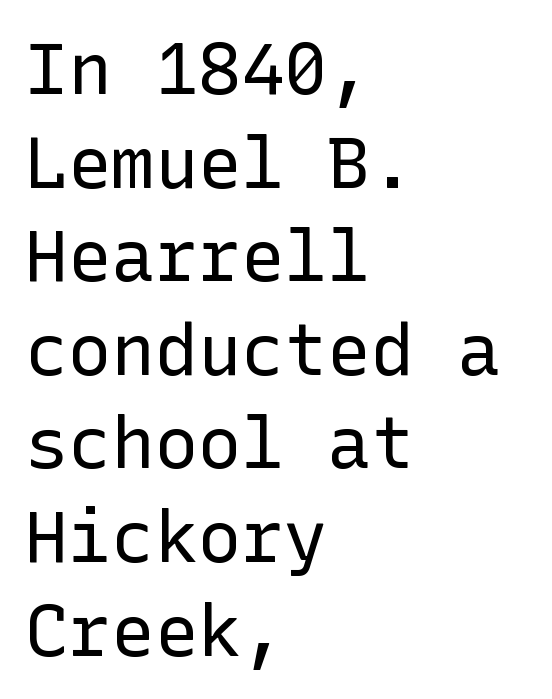
The image shows 72 px regular-weight sans-serif type, upright; set left-aligned, normal line spacing (1.3x), normal letter spacing, not underlined; low stroke contrast and a medium x-height.
